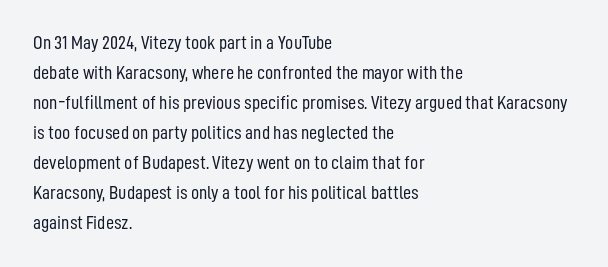
The face looks like a standard text weight, possibly lighter. A normal amount of white space separates one row of letters from the next. Line beginnings align vertically; line endings do not. The horizontal fit of the characters is conventional and even. The passage shown is not underscored anywhere.
